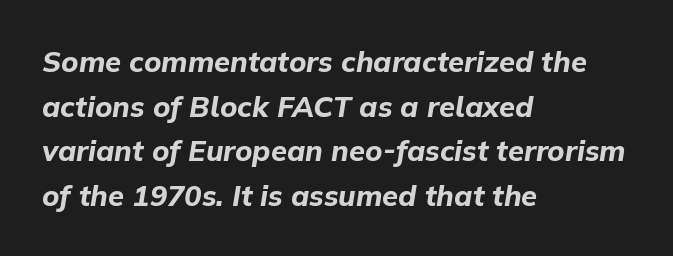
The rows are spaced the way most documents space them. The specimen omits any rule beneath the text block's lines. The rendering keeps characters at their native spacing. Where is the straight margin? On the left. The passage shown leans; its letterforms are oblique.
